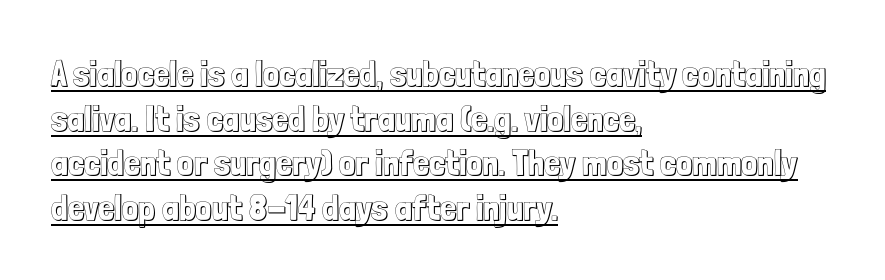
The image shows 36 px condensed type, upright; set left-aligned, line spacing 1.24x, normal letter spacing, underlined; a medium x-height.
